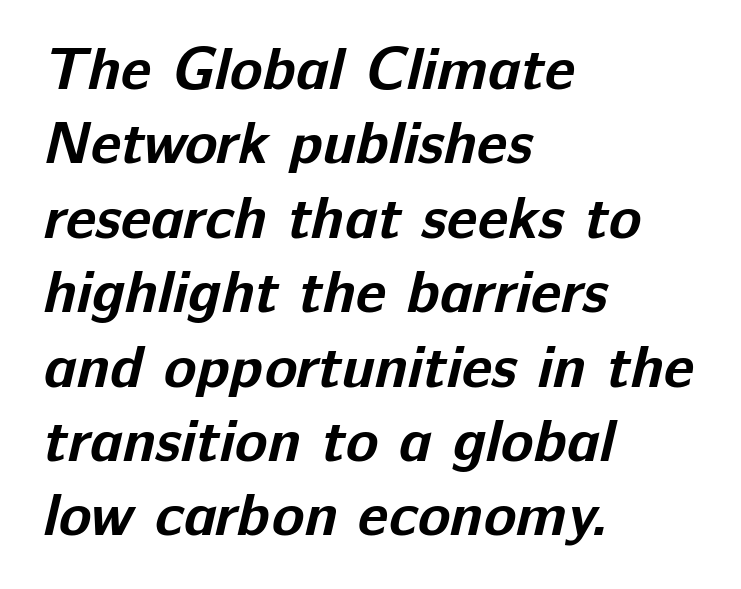
Q: Is the text bold? A: Yes.
Q: Is the typeface a serif or a sans-serif typeface? A: Sans-serif.
Q: Is the text underlined? A: No.
Q: How is the paragraph aligned? A: Left-aligned.
Q: Is the spacing between letters normal or unusually wide? A: Normal.
Q: Width (condensed, normal, or wide)? A: Normal.
Q: Stroke contrast? A: Low.
Q: x-height? A: Medium.
Q: Monospaced? A: No.
